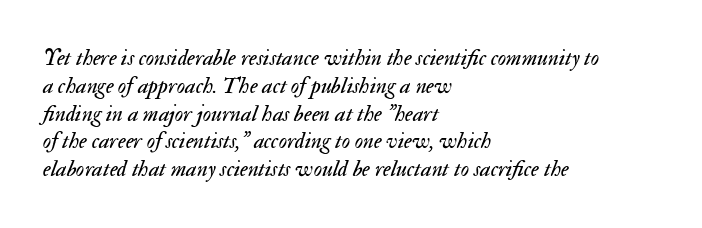
What stands out about the letter spacing? Nothing — it is the standard amount. Compared with ordinary roman type, these characters are visibly tilted. Vertical stems look standard width or narrower in stroke. Words float on clear page, feet unadorned. The typesetter chose a ragged-right arrangement here.
